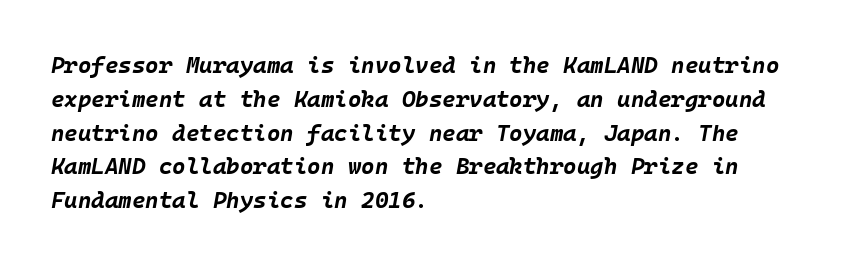
Q: Is the text bold? A: Yes.
Q: Is the text italic (slanted)? A: Yes, it leans right by about 10 degrees.
Q: Is the text underlined? A: No.
Q: How is the paragraph aligned? A: Left-aligned.
Q: Is the spacing between letters normal or unusually wide? A: Normal.
Q: Is the spacing between lines tight, normal or loose? A: Normal.
